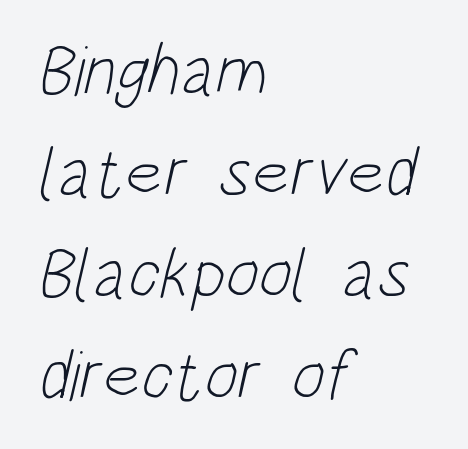
Think of a printed novel: that variable character pitch is what you see here. Compared with a typical body face, this is equally light or lighter still. Descenders hang freely into open space. The face used here is rendered with its standard letterfit. Look at the bottom of the vertical strokes: they stop flat, with no serifs.
